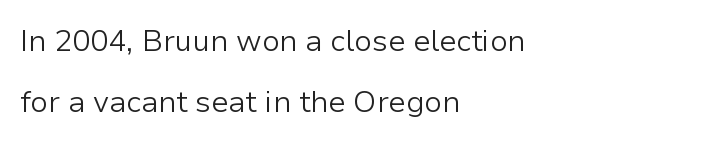
The image shows 30 px light sans-serif type, upright; set left-aligned, loose line spacing (2.05x), normal letter spacing, not underlined; low stroke contrast and a medium x-height.
